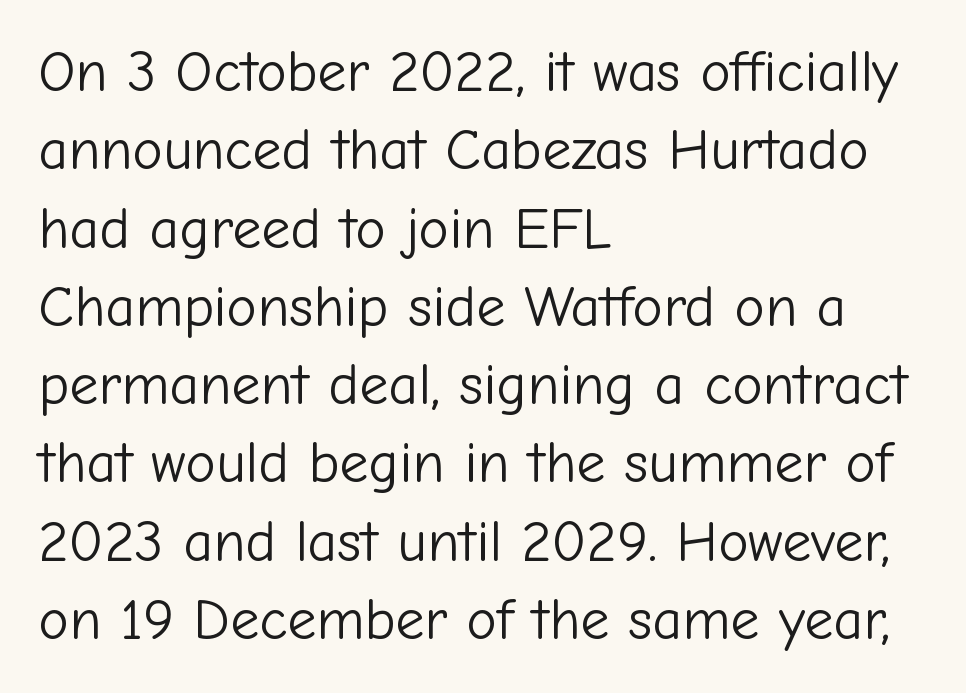
{"serif": "no", "italic": "no", "bold": "no", "weight": "light", "width": "normal", "stroke_contrast": "low", "x_height": "medium", "monospaced": "no", "underline": "no", "align": "left", "line_spacing": "normal", "line_spacing_ratio": 1.35, "letter_spacing": "normal", "letter_spacing_em": 0.0, "glyph_px": 58}
